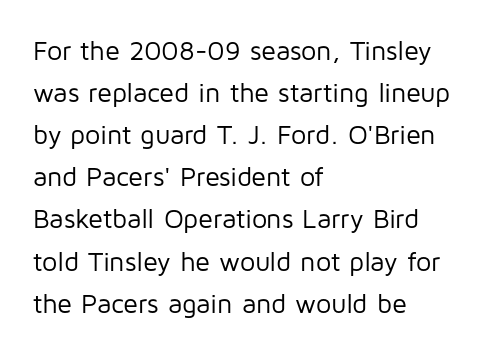
The image shows 27 px text type, upright; set left-aligned, normal line spacing (1.56x), normal letter spacing, not underlined.
